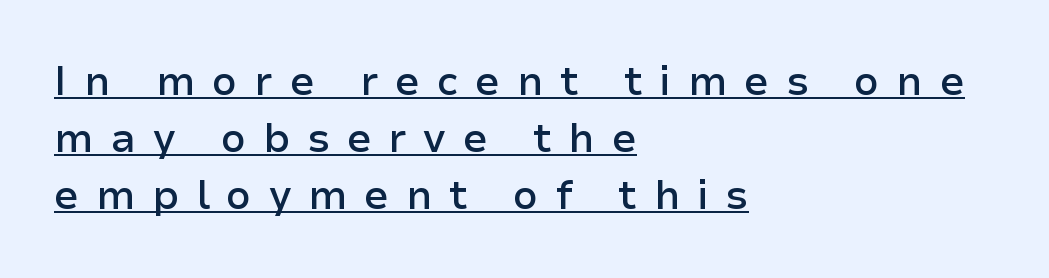
The image shows 40 px semibold sans-serif type, upright; set left-aligned, normal line spacing (1.42x), unusually wide letter spacing (+0.42 em), underlined; low stroke contrast and a medium x-height.
